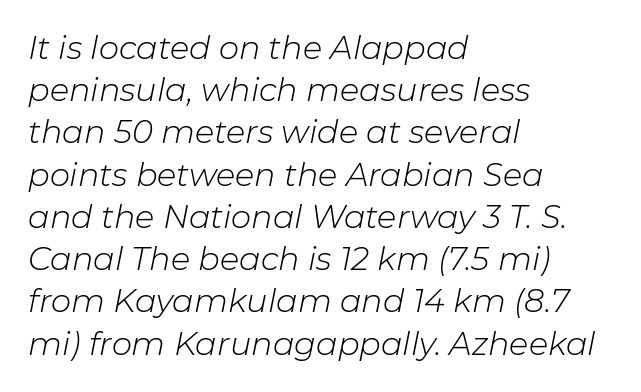
Check under the words: just untouched page. Character widths vary here, with narrow letters taking less room than wide ones. The paragraph has a hard left edge and a soft right edge. One glance says typical: line gaps are just what's usual. Weight: in the light-to-regular range. This sample uses plain, unmodified letter spacing.
